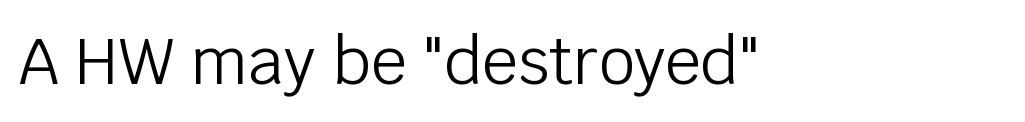
{"serif": "no", "italic": "no", "bold": "no", "weight": "light", "width": "normal", "stroke_contrast": "low", "x_height": "large", "monospaced": "no", "underline": "no", "letter_spacing": "normal", "letter_spacing_em": 0.0, "glyph_px": 64}
